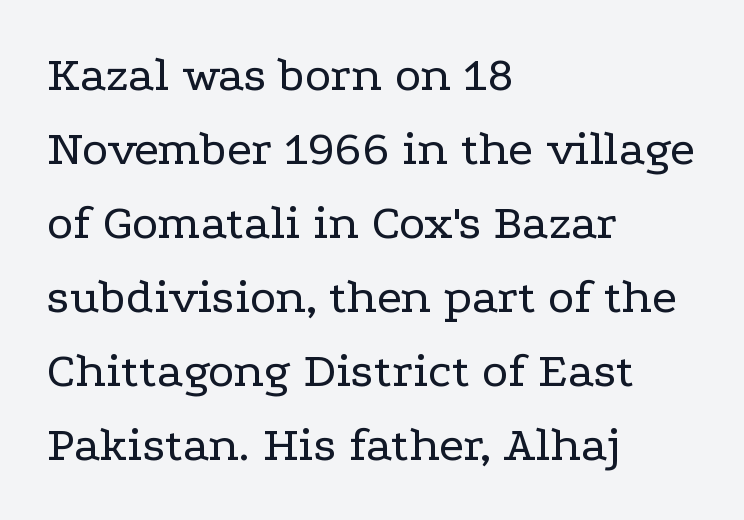
The image shows 50 px regular-weight, wide serif type, upright; set left-aligned, normal line spacing (1.48x), normal letter spacing, not underlined; low stroke contrast and a medium x-height.
